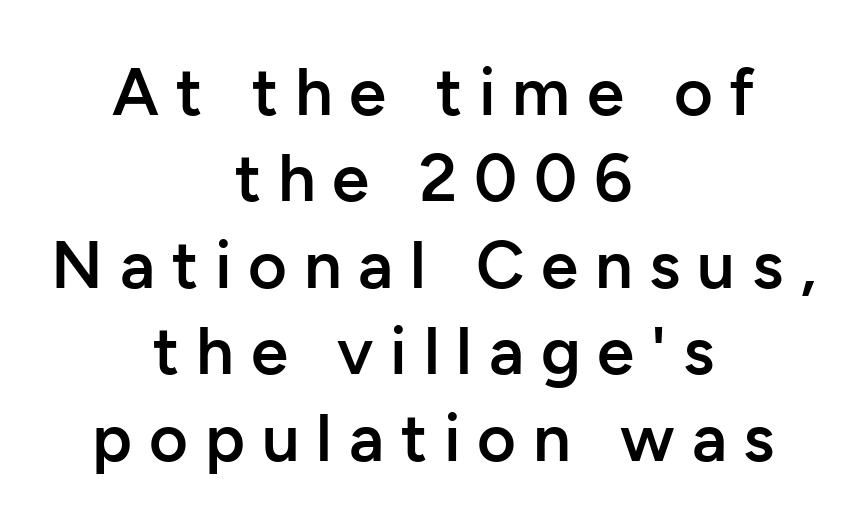
Q: Is the text bold? A: Semi-bold.
Q: Is the text italic (slanted)? A: No, it is upright.
Q: Is the typeface a serif or a sans-serif typeface? A: Sans-serif.
Q: Is the text underlined? A: No.
Q: How is the paragraph aligned? A: Centered.
Q: Is the spacing between letters normal or unusually wide? A: Unusually wide.
Q: Is the spacing between lines tight, normal or loose? A: Normal.
Q: Width (condensed, normal, or wide)? A: Normal.
Q: Stroke contrast? A: Low.
Q: x-height? A: Medium.
Q: Monospaced? A: No.
